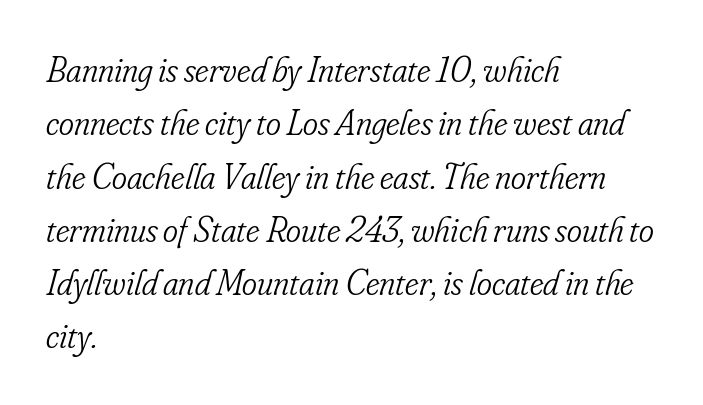
Q: Is the text bold? A: No.
Q: Is the text italic (slanted)? A: Yes, it leans right by about 16 degrees.
Q: Is the typeface a serif or a sans-serif typeface? A: Serif.
Q: Is the text underlined? A: No.
Q: How is the paragraph aligned? A: Left-aligned.
Q: Is the spacing between letters normal or unusually wide? A: Normal.
Q: Is the spacing between lines tight, normal or loose? A: Normal.
Q: Width (condensed, normal, or wide)? A: Condensed.
Q: Stroke contrast? A: Low.
Q: x-height? A: Small.
Q: Monospaced? A: No.
